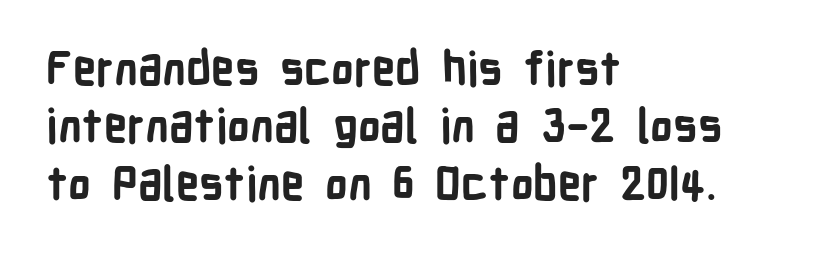
The image shows 46 px bold, condensed sans-serif type, upright; set left-aligned, normal line spacing (1.25x), normal letter spacing, not underlined; low stroke contrast and a medium x-height.
